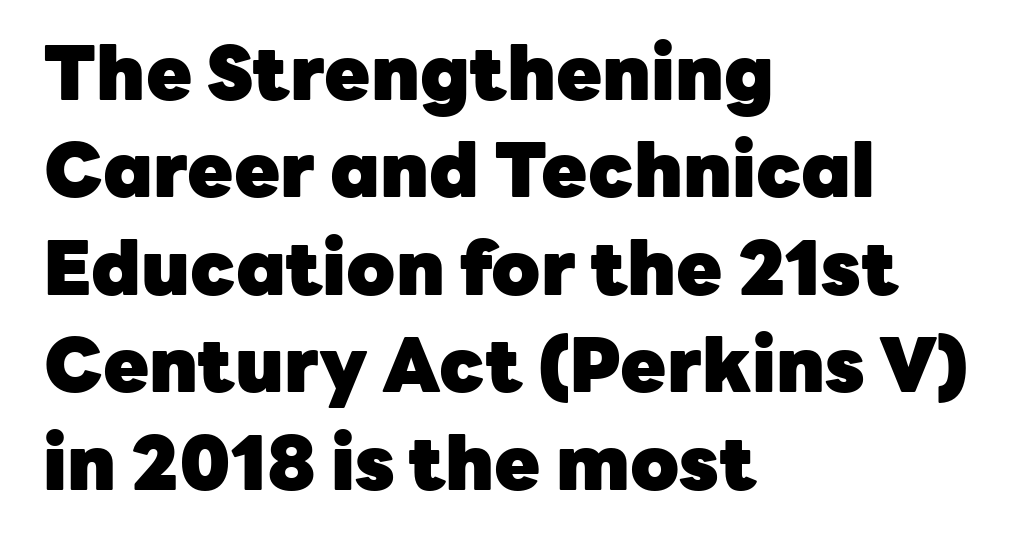
Q: Is the text bold? A: Yes.
Q: Is the text italic (slanted)? A: No, it is upright.
Q: Is the typeface a serif or a sans-serif typeface? A: Sans-serif.
Q: Is the text underlined? A: No.
Q: How is the paragraph aligned? A: Left-aligned.
Q: Is the spacing between letters normal or unusually wide? A: Normal.
Q: Is the spacing between lines tight, normal or loose? A: Normal.
Q: Width (condensed, normal, or wide)? A: Normal.
Q: Stroke contrast? A: Low.
Q: x-height? A: Medium.
Q: Monospaced? A: No.
